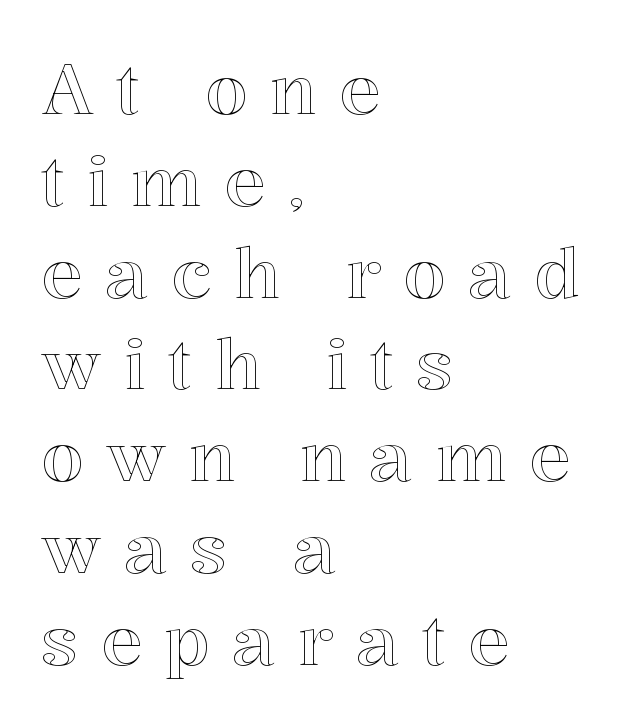
{"italic": "no", "width": "normal", "x_height": "medium", "monospaced": "no", "underline": "no", "align": "left", "line_spacing": "normal", "line_spacing_ratio": 1.33, "letter_spacing": "wide", "letter_spacing_em": 0.32, "glyph_px": 69}
